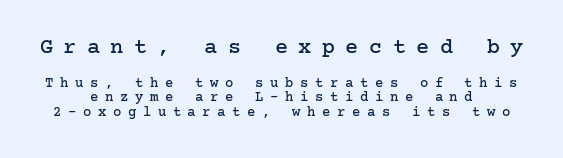
{"italic": "no", "underline": "no", "align": "center", "line_spacing": "tight", "line_spacing_ratio": 1.02, "letter_spacing": "wide", "letter_spacing_em": 0.47, "larger_block": "first", "size_ratio": 1.57, "glyph_px": 22}
